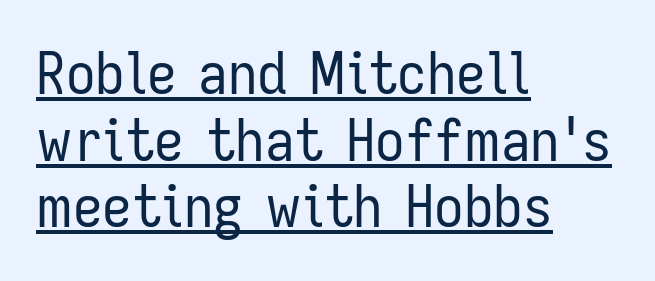
The lettering stays uniformly vertical, giving the passage a roman look. Proportional: the letters do not fall into vertical columns. Descenders here cross a horizontal rule under the line. Each line starts at the same left margin while the right side varies.
